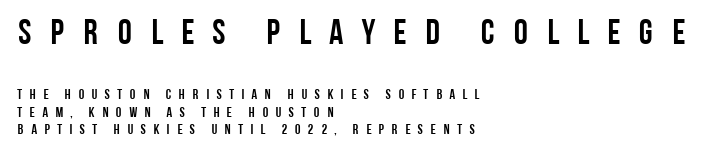
Q: Is the text bold? A: Yes.
Q: Is the text italic (slanted)? A: No, it is upright.
Q: Is the typeface a serif or a sans-serif typeface? A: Sans-serif.
Q: Is the text underlined? A: No.
Q: How is the paragraph aligned? A: Left-aligned.
Q: Is the spacing between letters normal or unusually wide? A: Unusually wide.
Q: Which block of text is set in a larger size, the first (top) or the second (bottom)? A: The first (top) one.
Q: Width (condensed, normal, or wide)? A: Condensed.
Q: Stroke contrast? A: Low.
Q: x-height? A: Large.
Q: Monospaced? A: No.
